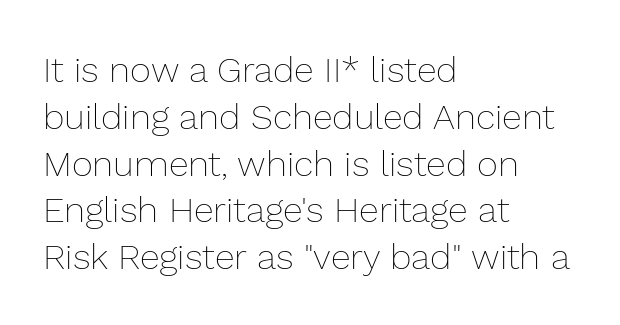
Style check: upright. The face used here is proportionally spaced, like ordinary book or web type. Short and long lines alike share a common starting point at left. This block has exactly the height ordinary leading produces.
